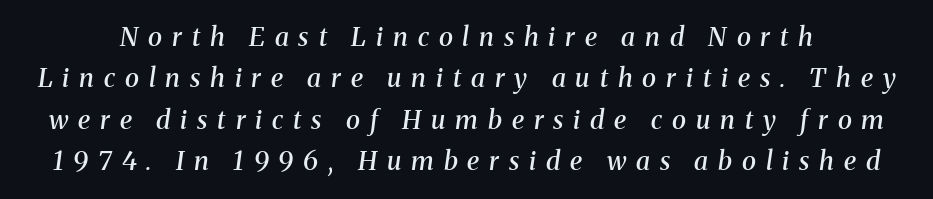
{"italic": "yes", "lean": "right", "slant_degrees": 8, "bold": "semi", "underline": "no", "line_spacing": "normal", "line_spacing_ratio": 1.59, "letter_spacing": "wide", "letter_spacing_em": 0.38, "glyph_px": 26}
